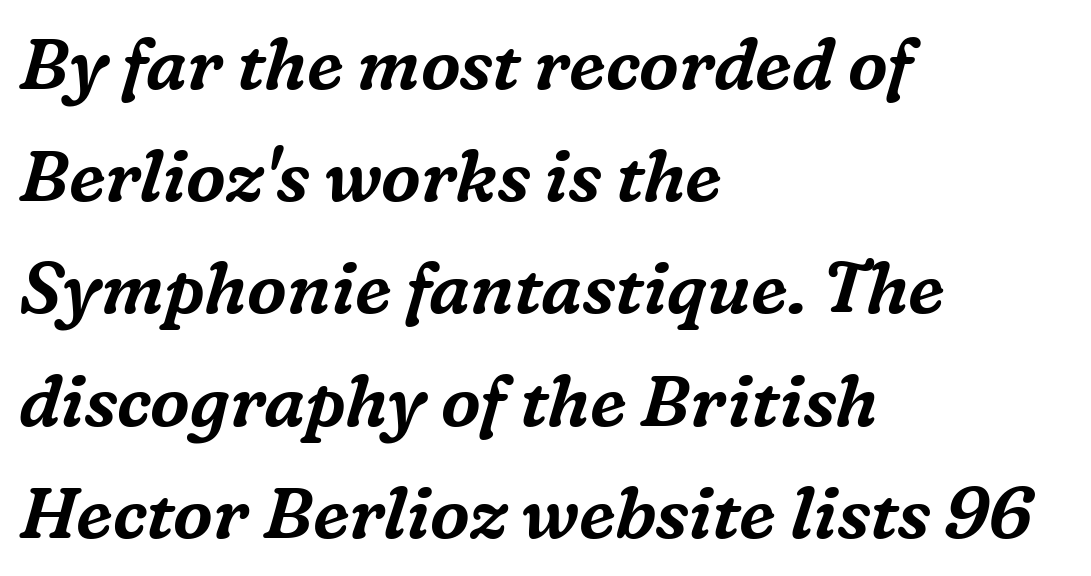
The image shows 71 px serif type, italic (leaning right); set left-aligned, normal line spacing (1.58x), normal letter spacing, not underlined; medium stroke contrast and a medium x-height.
